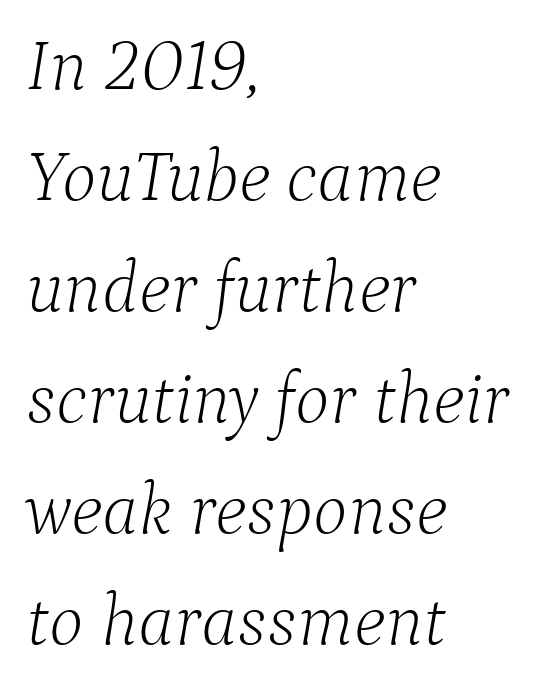
{"serif": "yes", "italic": "yes", "lean": "right", "slant_degrees": 9, "bold": "no", "weight": "light", "width": "normal", "stroke_contrast": "low", "x_height": "medium", "monospaced": "no", "underline": "no", "align": "left", "line_spacing": "normal", "line_spacing_ratio": 1.52, "letter_spacing": "normal", "letter_spacing_em": 0.0, "glyph_px": 73}
